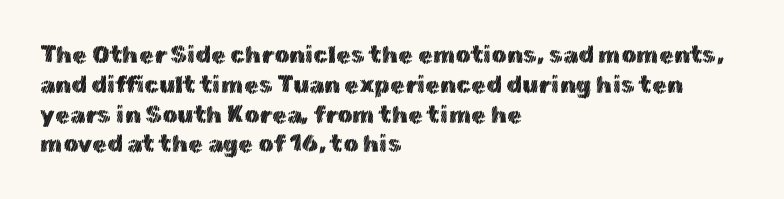
The image shows 24 px text type, upright; set left-aligned, line spacing 1.24x, normal letter spacing, not underlined.
